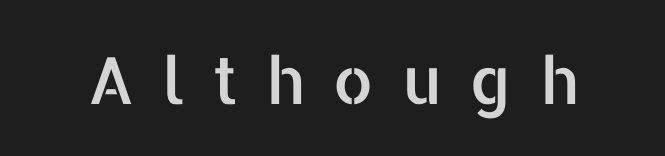
The space directly below the letters is spotless. A typesetter would call this proportional, since set widths differ per character. What kind of face is this? One without serifs — a sans. Characters remain perfectly vertical along every line.
